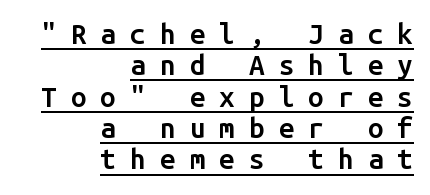
Q: Is the text bold? A: Semi-bold.
Q: Is the text italic (slanted)? A: No, it is upright.
Q: Is the typeface a serif or a sans-serif typeface? A: Sans-serif.
Q: Is the text underlined? A: Yes.
Q: How is the paragraph aligned? A: Right-aligned.
Q: Is the spacing between letters normal or unusually wide? A: Unusually wide.
Q: Is the spacing between lines tight, normal or loose? A: Tight.
Q: Width (condensed, normal, or wide)? A: Normal.
Q: Stroke contrast? A: Low.
Q: x-height? A: Medium.
Q: Monospaced? A: Yes.
